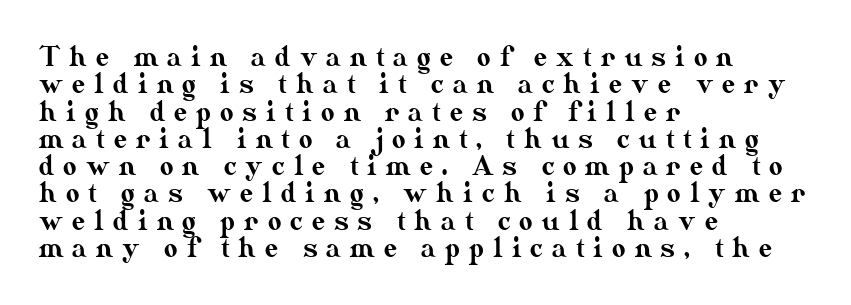
The image shows 26 px text type, upright; set left-aligned, tight line spacing (1.05x), unusually wide letter spacing (+0.35 em), not underlined.
